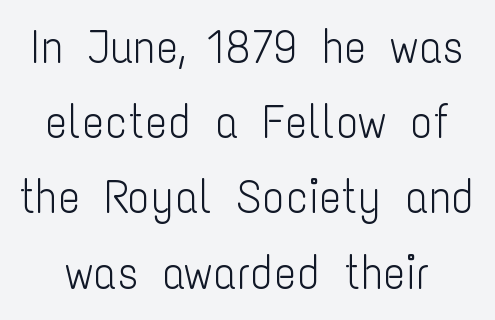
Q: Is the text bold? A: No.
Q: Is the text italic (slanted)? A: No, it is upright.
Q: Is the typeface a serif or a sans-serif typeface? A: Sans-serif.
Q: Is the text underlined? A: No.
Q: Is the spacing between letters normal or unusually wide? A: Normal.
Q: Is the spacing between lines tight, normal or loose? A: Normal.
Q: Width (condensed, normal, or wide)? A: Condensed.
Q: Stroke contrast? A: Low.
Q: x-height? A: Medium.
Q: Monospaced? A: No.
